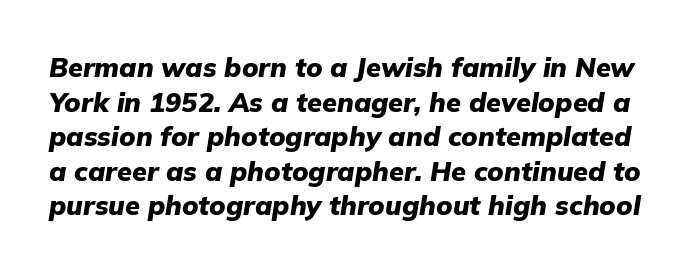
No extra tracking has been applied to these lines. The lettering tilts uniformly, giving the passage an italic look. Vertical spacing — default. In terms of weight, the rendering is a true, heavy bold.
